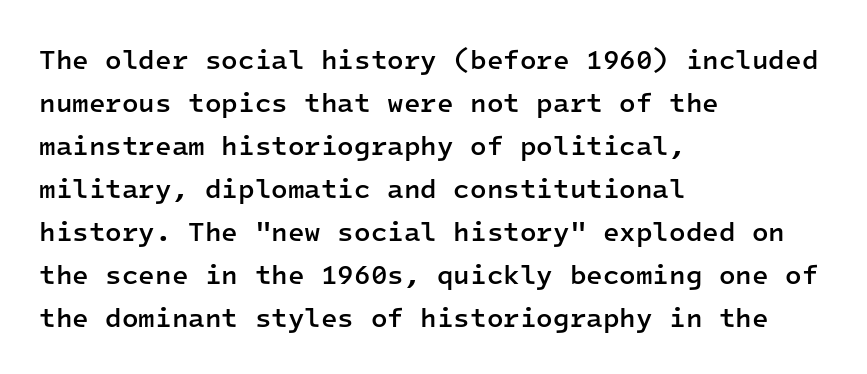
Decoration check: the copy has no underline. A classic flush-left, rag-right setting is used for this passage. Notice how descenders clear the ascenders below comfortably — that's standard leading. Tracking value appears to be zero — textbook default spacing.
